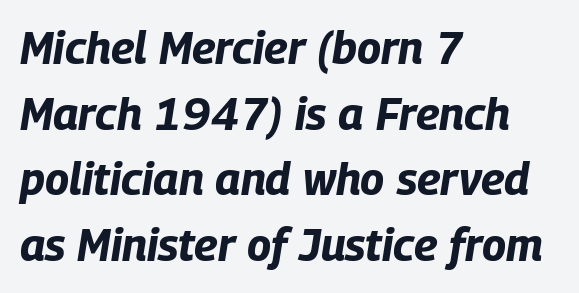
The image shows 45 px bold, condensed type, italic (leaning right); set left-aligned, normal line spacing (1.46x), normal letter spacing, not underlined; low stroke contrast and a large x-height.
